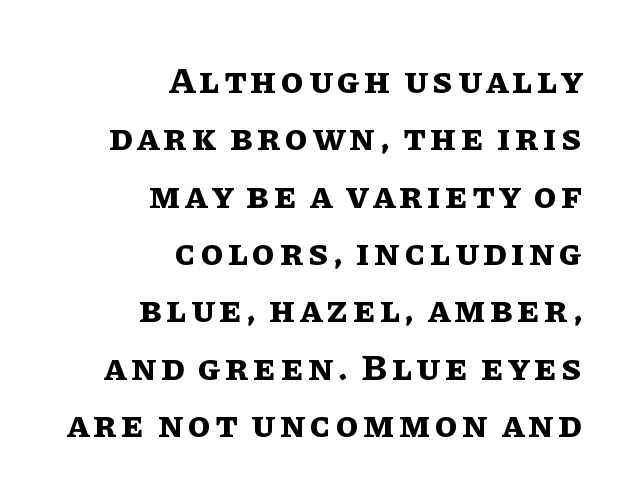
{"italic": "no", "bold": "yes", "weight": "bold", "width": "normal", "stroke_contrast": "low", "x_height": "large", "monospaced": "no", "underline": "no", "align": "right", "line_spacing": "normal", "line_spacing_ratio": 1.55, "glyph_px": 37}
